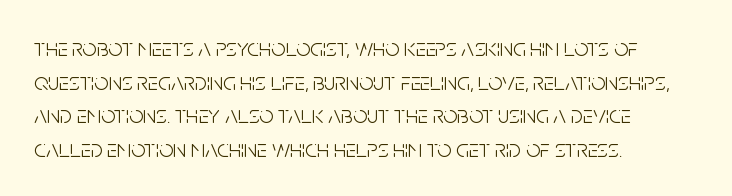
{"italic": "no", "bold": "no", "underline": "no", "align": "left", "line_spacing": "normal", "line_spacing_ratio": 1.35, "letter_spacing": "normal", "letter_spacing_em": 0.0, "glyph_px": 25}
